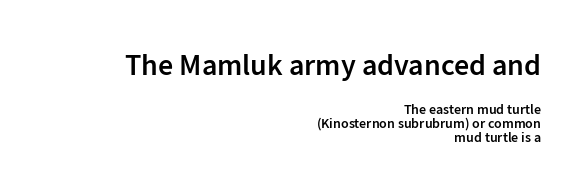
{"serif": "no", "italic": "no", "bold": "semi", "weight": "semibold", "width": "normal", "stroke_contrast": "low", "x_height": "medium", "monospaced": "no", "underline": "no", "align": "right", "line_spacing": "tight", "line_spacing_ratio": 1.02, "letter_spacing": "normal", "letter_spacing_em": 0.0, "larger_block": "first", "size_ratio": 2.14, "glyph_px": 30}
